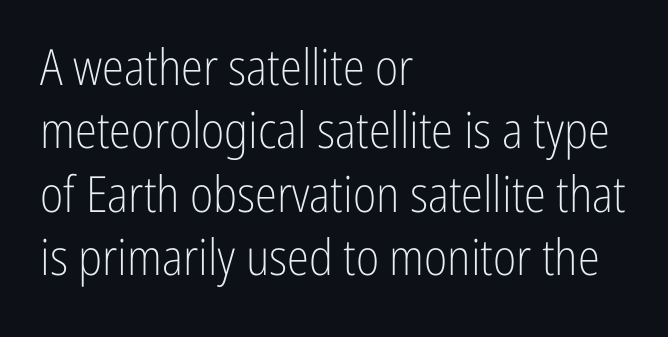
The image shows 50 px light, condensed sans-serif type, upright; set left-aligned, normal line spacing (1.27x), normal letter spacing, not underlined; low stroke contrast and a medium x-height.
